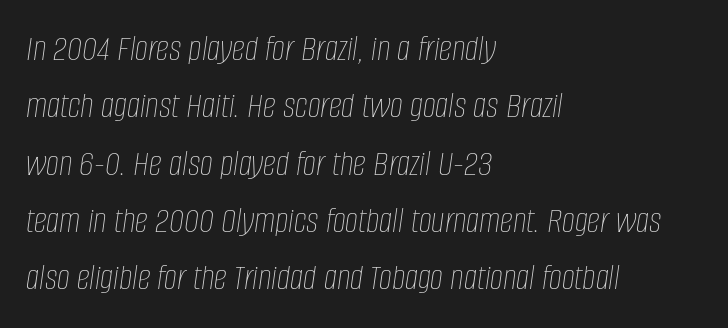
The image shows 37 px thin, condensed type, italic (leaning right); set left-aligned, normal line spacing (1.55x), normal letter spacing, not underlined; low stroke contrast and a large x-height.
